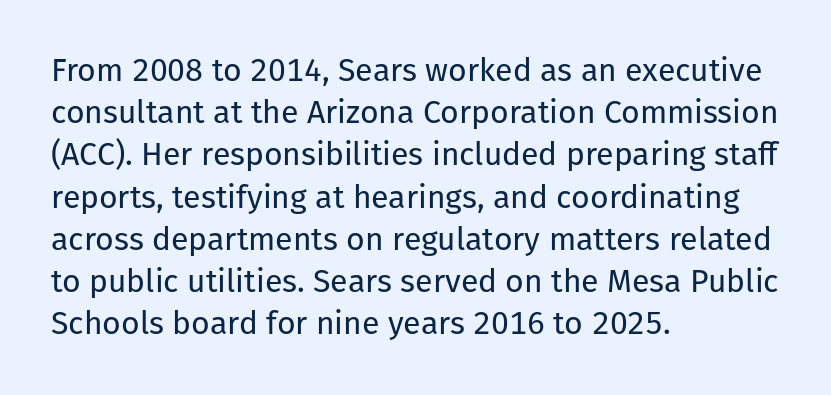
Q: Is the text bold? A: No.
Q: Is the text italic (slanted)? A: No, it is upright.
Q: Is the typeface a serif or a sans-serif typeface? A: Sans-serif.
Q: Is the text underlined? A: No.
Q: How is the paragraph aligned? A: Left-aligned.
Q: Is the spacing between letters normal or unusually wide? A: Normal.
Q: Is the spacing between lines tight, normal or loose? A: Normal.
Q: Width (condensed, normal, or wide)? A: Normal.
Q: Stroke contrast? A: Low.
Q: x-height? A: Medium.
Q: Monospaced? A: No.
